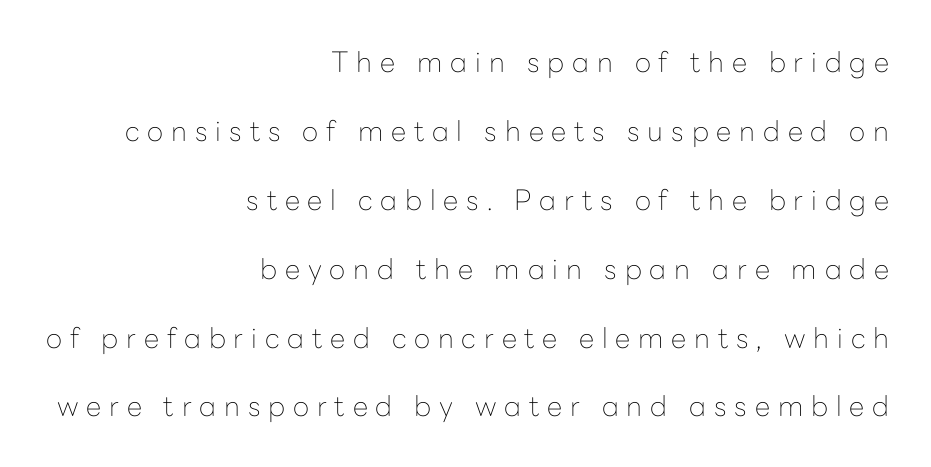
{"serif": "no", "italic": "no", "bold": "no", "weight": "thin", "width": "normal", "stroke_contrast": "low", "x_height": "medium", "monospaced": "no", "underline": "no", "align": "right", "line_spacing": "loose", "line_spacing_ratio": 2.46, "letter_spacing": "wide", "letter_spacing_em": 0.28, "glyph_px": 28}
